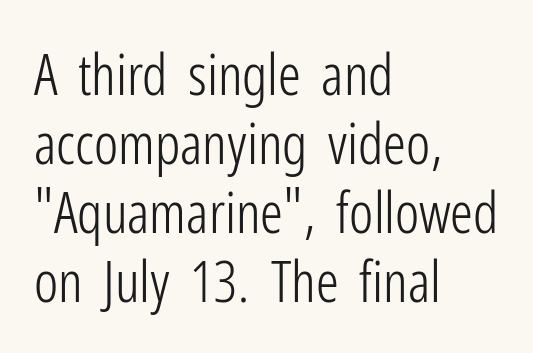
Q: Is the text bold? A: No.
Q: Is the text italic (slanted)? A: No, it is upright.
Q: Is the typeface a serif or a sans-serif typeface? A: Sans-serif.
Q: Is the text underlined? A: No.
Q: How is the paragraph aligned? A: Left-aligned.
Q: Is the spacing between letters normal or unusually wide? A: Normal.
Q: Width (condensed, normal, or wide)? A: Condensed.
Q: Stroke contrast? A: Low.
Q: x-height? A: Medium.
Q: Monospaced? A: No.
